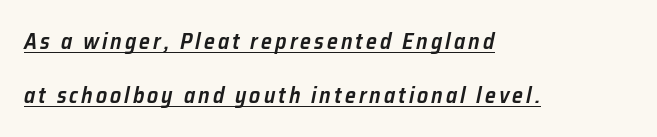
Q: Is the text bold? A: Semi-bold.
Q: Is the text italic (slanted)? A: Yes, it leans right by about 12 degrees.
Q: Is the text underlined? A: Yes.
Q: How is the paragraph aligned? A: Left-aligned.
Q: Is the spacing between lines tight, normal or loose? A: Loose.
